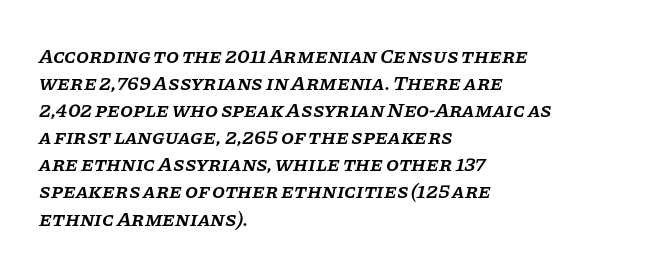
{"italic": "yes", "lean": "right", "slant_degrees": 11, "bold": "semi", "underline": "no", "align": "left", "line_spacing": "normal", "line_spacing_ratio": 1.29, "letter_spacing": "normal", "letter_spacing_em": 0.0, "glyph_px": 21}
